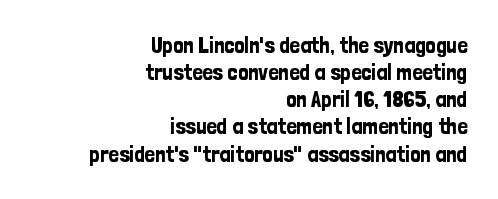
These lines stack with their right ends in a neat column. A clean baseline with only descenders dipping below it. Nobody touched the tracking dial on this one. Posture: straight, roman, zero tilt.
